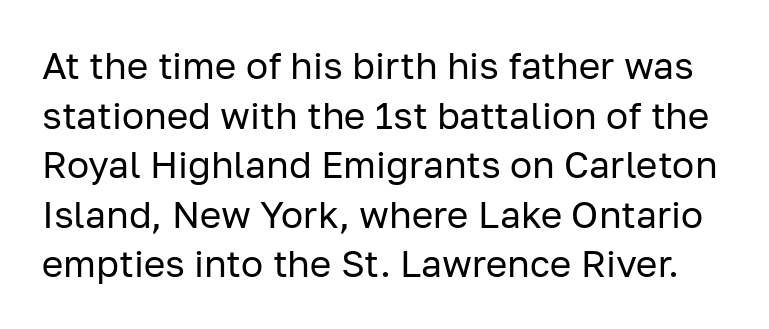
The image shows 37 px regular-weight sans-serif type, upright; set normal line spacing (1.34x), normal letter spacing, not underlined; low stroke contrast and a medium x-height.
